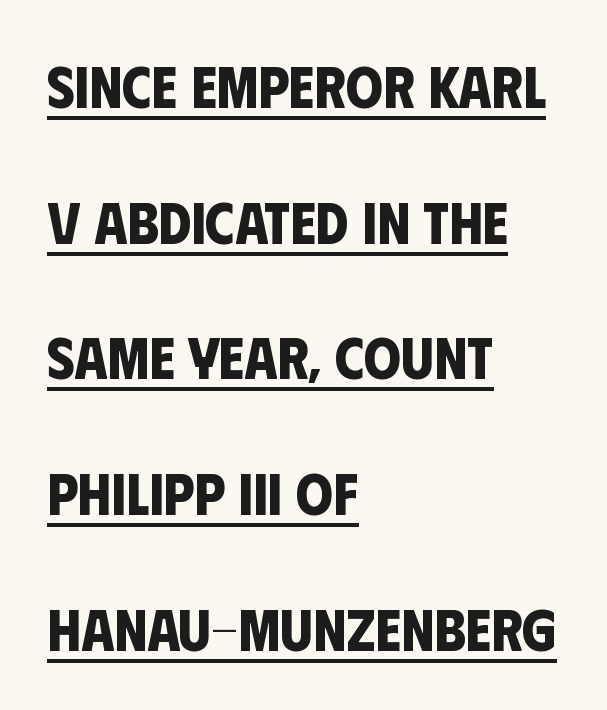
The image shows 59 px bold, condensed sans-serif type; set left-aligned, loose line spacing (2.3x), normal letter spacing, underlined; low stroke contrast and a large x-height.
